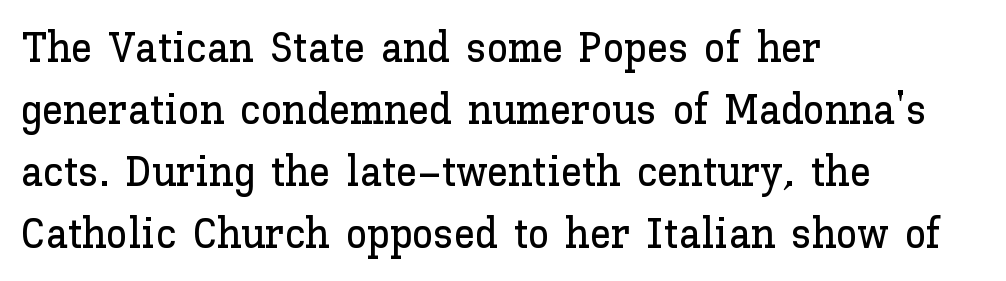
Q: Is the text italic (slanted)? A: No, it is upright.
Q: Is the text underlined? A: No.
Q: How is the paragraph aligned? A: Left-aligned.
Q: Is the spacing between letters normal or unusually wide? A: Normal.
Q: Is the spacing between lines tight, normal or loose? A: Normal.
Q: Width (condensed, normal, or wide)? A: Normal.
Q: Stroke contrast? A: Low.
Q: x-height? A: Medium.
Q: Monospaced? A: No.
